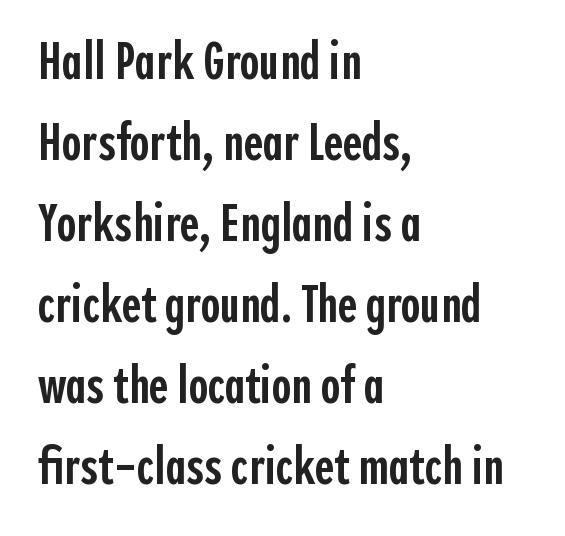
Q: Is the text bold? A: Semi-bold.
Q: Is the text italic (slanted)? A: No, it is upright.
Q: Is the typeface a serif or a sans-serif typeface? A: Sans-serif.
Q: Is the text underlined? A: No.
Q: How is the paragraph aligned? A: Left-aligned.
Q: Is the spacing between letters normal or unusually wide? A: Normal.
Q: Is the spacing between lines tight, normal or loose? A: Normal.
Q: Width (condensed, normal, or wide)? A: Condensed.
Q: x-height? A: Medium.
Q: Monospaced? A: No.
